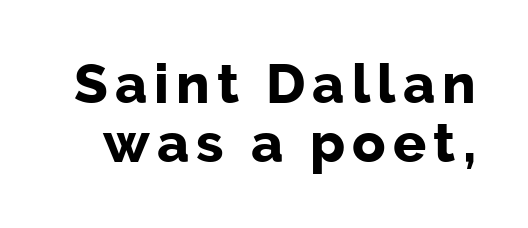
Notice how the stems are strictly vertical — no italics here. These lines are rendered in a variable-pitch font. I'd describe the lettering as bold — thick and assertive. Rows of type sit shoulder to shoulder in the vertical direction.
